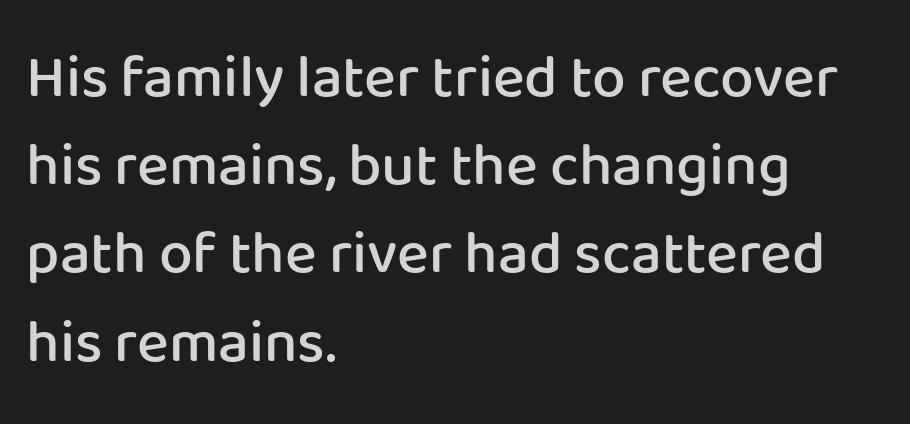
The image shows 60 px semibold sans-serif type, upright; set left-aligned, normal line spacing (1.47x), normal letter spacing, not underlined; low stroke contrast and a medium x-height.
